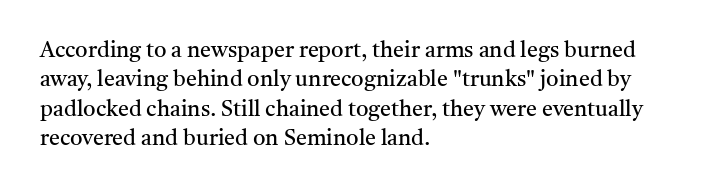
Q: Is the text bold? A: No.
Q: Is the text italic (slanted)? A: No, it is upright.
Q: Is the text underlined? A: No.
Q: How is the paragraph aligned? A: Left-aligned.
Q: Is the spacing between letters normal or unusually wide? A: Normal.
Q: Is the spacing between lines tight, normal or loose? A: Normal.
